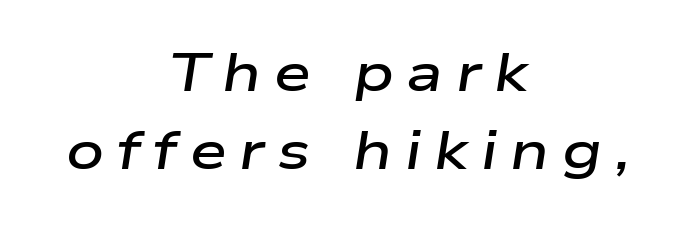
The image shows 53 px semibold, wide type, italic (leaning right); set centered, normal line spacing (1.48x), unusually wide letter spacing (+0.24 em), not underlined; low stroke contrast and a medium x-height.
